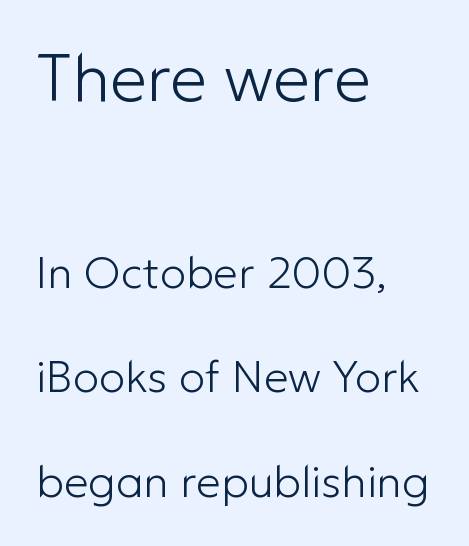
Q: Is the text bold? A: No.
Q: Is the text italic (slanted)? A: No, it is upright.
Q: Is the typeface a serif or a sans-serif typeface? A: Sans-serif.
Q: Is the text underlined? A: No.
Q: How is the paragraph aligned? A: Left-aligned.
Q: Is the spacing between letters normal or unusually wide? A: Normal.
Q: Is the spacing between lines tight, normal or loose? A: Loose.
Q: Which block of text is set in a larger size, the first (top) or the second (bottom)? A: The first (top) one.
Q: Width (condensed, normal, or wide)? A: Normal.
Q: Stroke contrast? A: Low.
Q: x-height? A: Medium.
Q: Monospaced? A: No.
